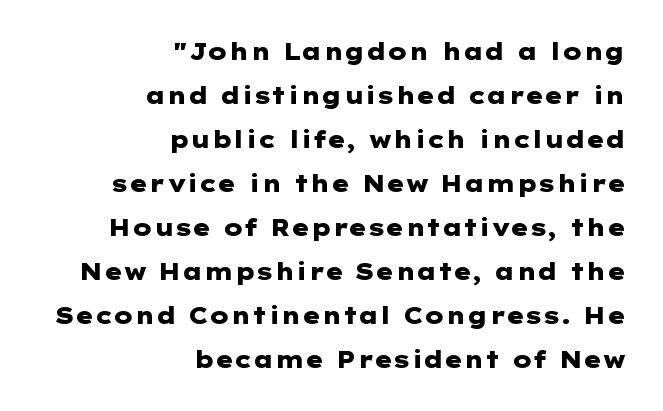
{"italic": "no", "bold": "yes", "underline": "no", "align": "right", "line_spacing": "loose", "line_spacing_ratio": 1.91, "letter_spacing": "normal", "letter_spacing_em": 0.0, "glyph_px": 23}
